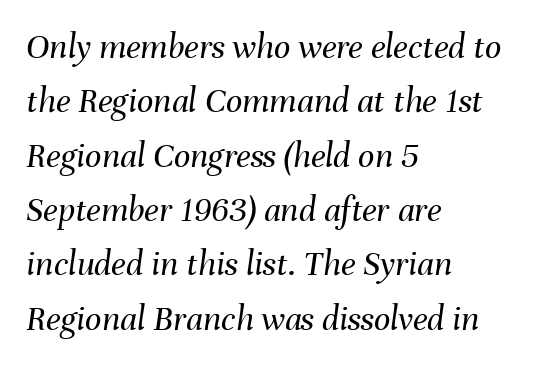
The image shows 36 px regular-weight type, italic (leaning right); set left-aligned, normal line spacing (1.51x), normal letter spacing, not underlined; medium stroke contrast and a medium x-height.
